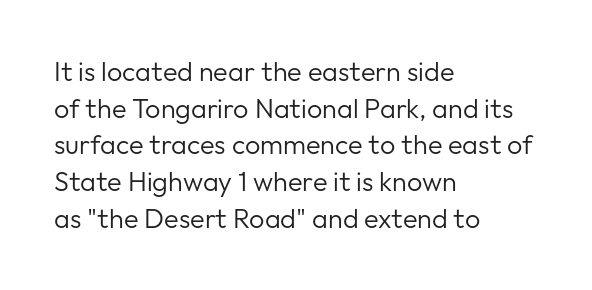
{"italic": "no", "bold": "no", "underline": "no", "align": "left", "line_spacing": "normal", "line_spacing_ratio": 1.36, "letter_spacing": "normal", "letter_spacing_em": 0.0, "glyph_px": 27}
